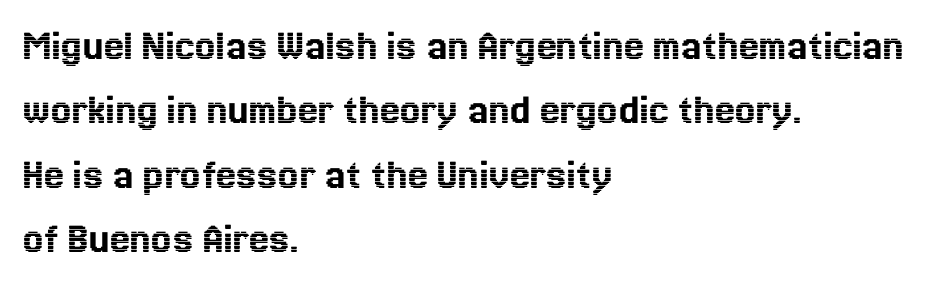
{"italic": "no", "width": "normal", "x_height": "medium", "monospaced": "no", "underline": "no", "align": "left", "line_spacing": "normal", "line_spacing_ratio": 1.43, "letter_spacing": "normal", "letter_spacing_em": 0.0, "glyph_px": 45}
